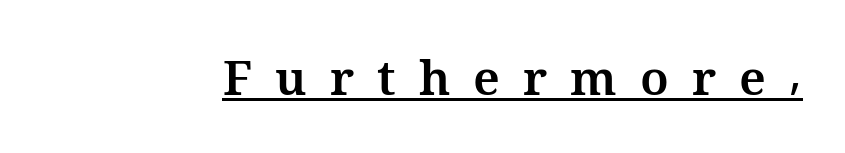
The image shows 48 px bold type, upright; set unusually wide letter spacing (+0.48 em), underlined; medium stroke contrast and a medium x-height.
